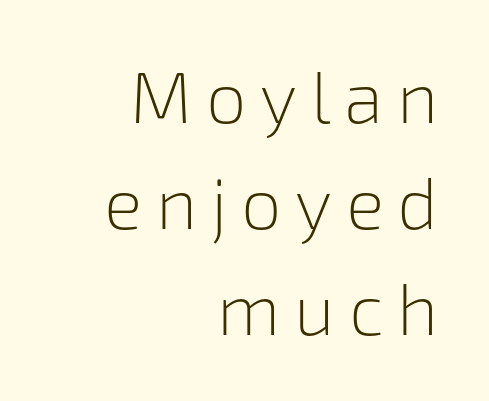
{"serif": "no", "italic": "no", "bold": "no", "weight": "light", "width": "normal", "stroke_contrast": "low", "x_height": "medium", "monospaced": "no", "underline": "no", "align": "right", "line_spacing": "normal", "line_spacing_ratio": 1.47, "glyph_px": 72}
